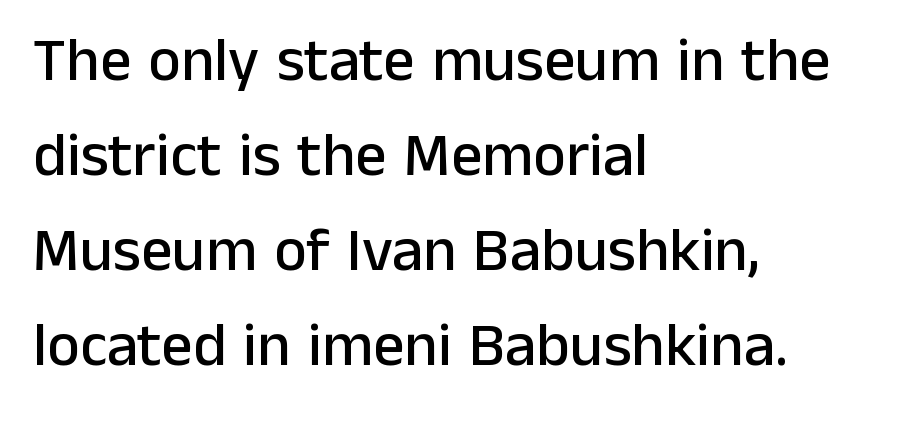
Which margin do the lines hug? The left one — the right edge is uneven. Does the leading feel generous? No, just average. Style check: upright. Font category for this specimen: sans-serif. The rendering uses natural spacing where letterforms have individual widths. The face used here is rendered with its standard letterfit.
